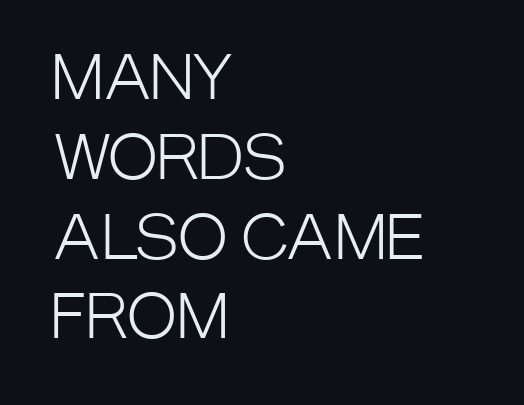
The image shows 60 px light, condensed sans-serif type, upright; set left-aligned, normal line spacing (1.33x), normal letter spacing, not underlined; low stroke contrast and a large x-height.
